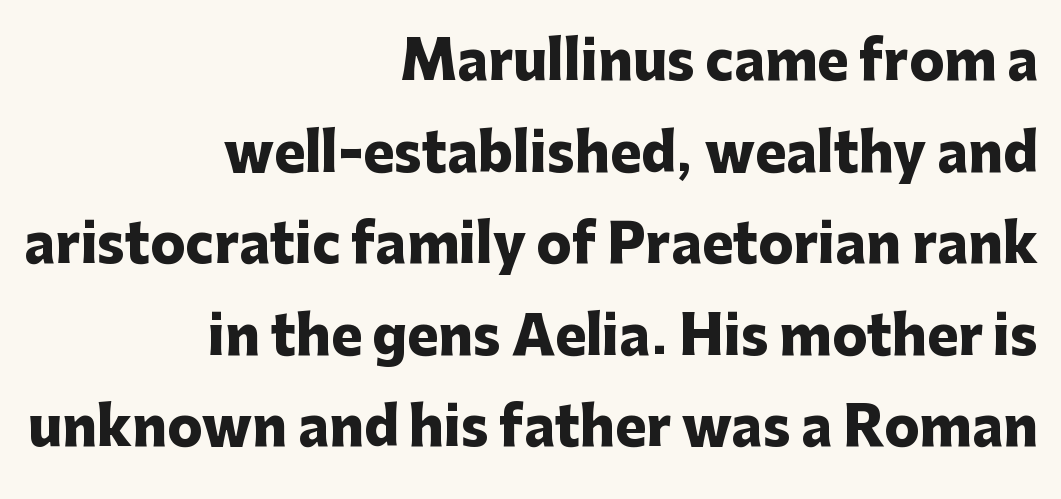
The image shows 52 px heavy sans-serif type, upright; set right-aligned, line spacing 1.76x, normal letter spacing, not underlined; low stroke contrast and a medium x-height.
